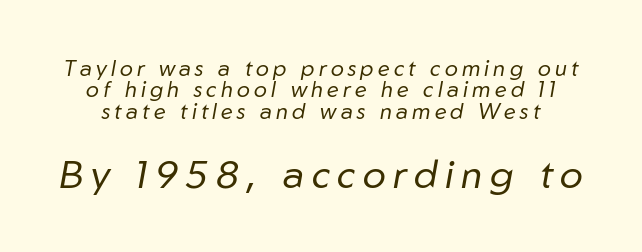
{"italic": "yes", "lean": "right", "slant_degrees": 10, "bold": "no", "weight": "regular", "width": "normal", "stroke_contrast": "low", "x_height": "medium", "monospaced": "no", "underline": "no", "line_spacing": "tight", "line_spacing_ratio": 0.97, "larger_block": "second", "size_ratio": 1.77, "glyph_px": 39}
